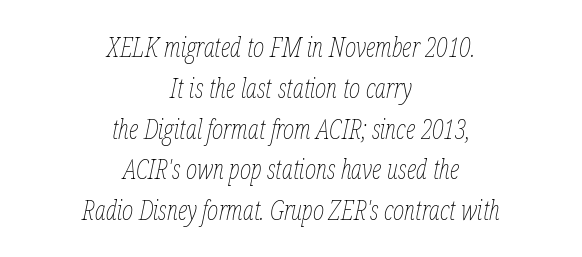
{"italic": "yes", "lean": "right", "slant_degrees": 12, "bold": "no", "underline": "no", "align": "center", "line_spacing": "normal", "line_spacing_ratio": 1.51, "letter_spacing": "normal", "letter_spacing_em": 0.0, "glyph_px": 27}
